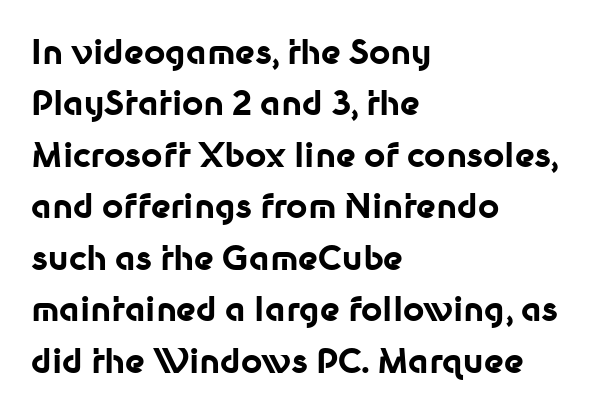
{"serif": "no", "italic": "no", "bold": "yes", "weight": "bold", "width": "normal", "stroke_contrast": "low", "x_height": "medium", "monospaced": "no", "underline": "no", "align": "left", "line_spacing": "normal", "line_spacing_ratio": 1.56, "letter_spacing": "normal", "letter_spacing_em": 0.0, "glyph_px": 33}
